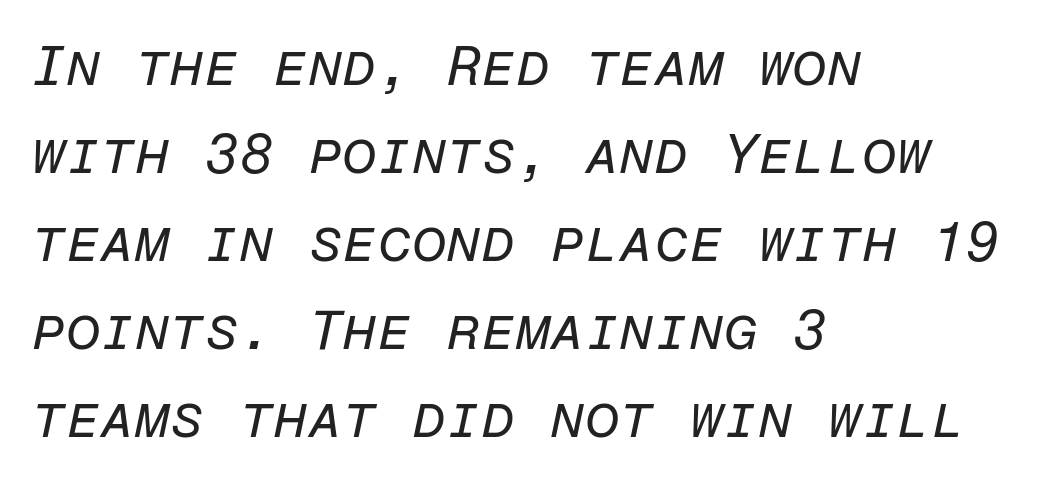
{"italic": "yes", "lean": "right", "slant_degrees": 12, "bold": "no", "weight": "regular", "width": "normal", "stroke_contrast": "low", "x_height": "medium", "monospaced": "yes", "underline": "no", "align": "left", "line_spacing": "normal", "line_spacing_ratio": 1.57, "letter_spacing": "normal", "letter_spacing_em": 0.0, "glyph_px": 56}
